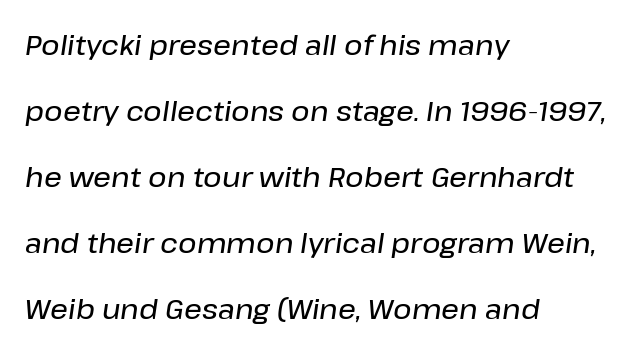
The image shows 28 px text type, italic (leaning right); set left-aligned, loose line spacing (2.36x), normal letter spacing, not underlined; low stroke contrast and a medium x-height.
